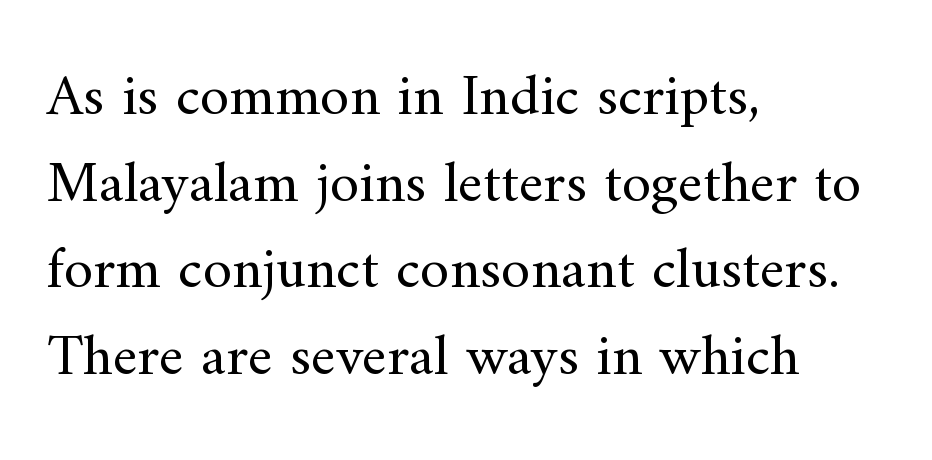
The image shows 59 px regular-weight serif type, upright; set left-aligned, normal line spacing (1.47x), normal letter spacing, not underlined; medium stroke contrast and a small x-height.
